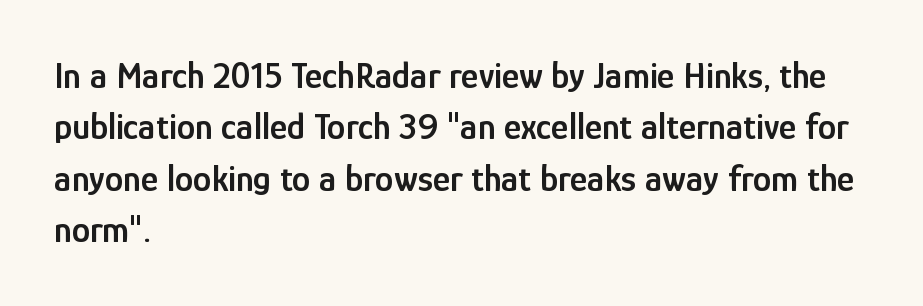
Moderately thickened strokes mark this as semibold type. The letters advance in unequal steps, a hallmark of proportional type. These lines are set flush left with a ragged right edge. Each row of text sits above clean, open space. Serif or sans? Sans — the stroke terminals are bare. Does extra space separate the letters? No, they use regular spacing.
